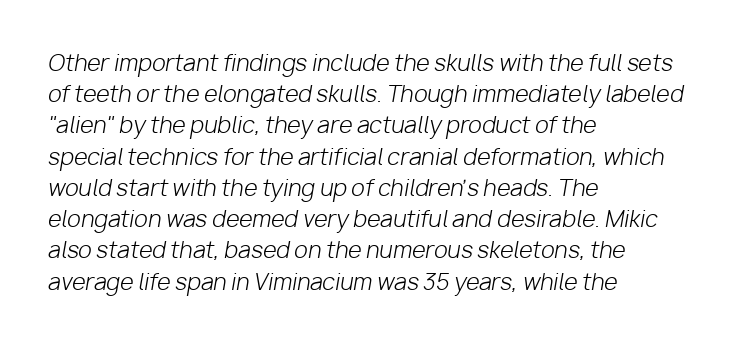
The image shows 22 px text type, italic (leaning right); set left-aligned, normal line spacing (1.42x), normal letter spacing, not underlined.
